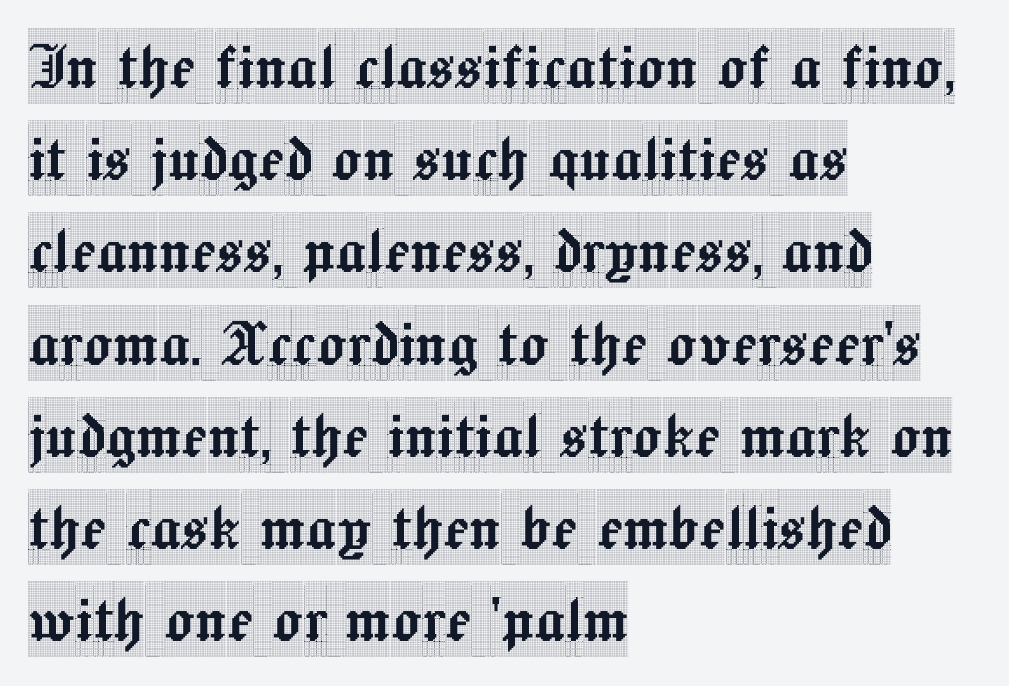
{"serif": "yes", "italic": "no", "width": "condensed", "x_height": "large", "monospaced": "no", "underline": "no", "align": "left", "line_spacing_ratio": 1.23, "letter_spacing": "normal", "letter_spacing_em": 0.0, "glyph_px": 75}
